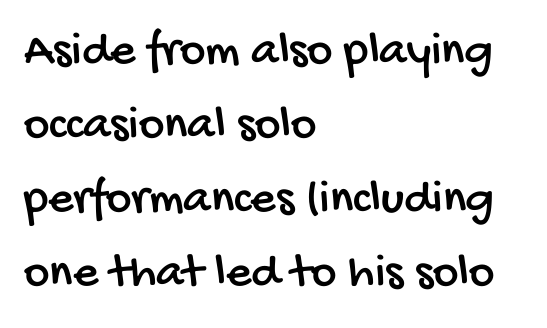
Q: Is the typeface a serif or a sans-serif typeface? A: Sans-serif.
Q: Is the text underlined? A: No.
Q: How is the paragraph aligned? A: Left-aligned.
Q: Is the spacing between letters normal or unusually wide? A: Normal.
Q: Is the spacing between lines tight, normal or loose? A: Normal.
Q: Width (condensed, normal, or wide)? A: Condensed.
Q: Stroke contrast? A: Low.
Q: x-height? A: Large.
Q: Monospaced? A: No.
